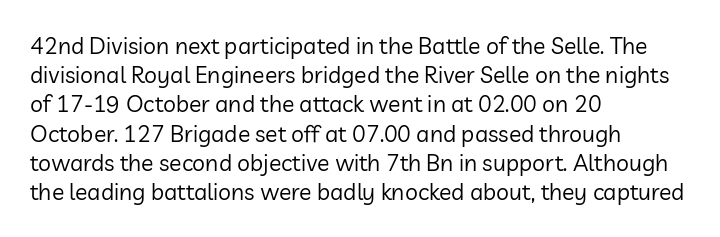
Nothing unusual about the tracking: characters are spaced as the font intends. Caption: multi-line text, flush left, ragged right. How would I describe the line gaps? Plain and ordinary. Unbolded letterforms with no extra heft.
